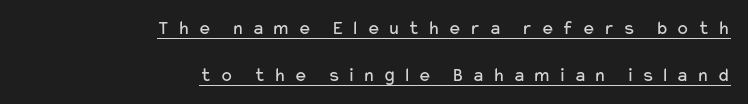
The image shows 20 px text type, upright; set right-aligned, loose line spacing (2.37x), unusually wide letter spacing (+0.38 em), underlined.
